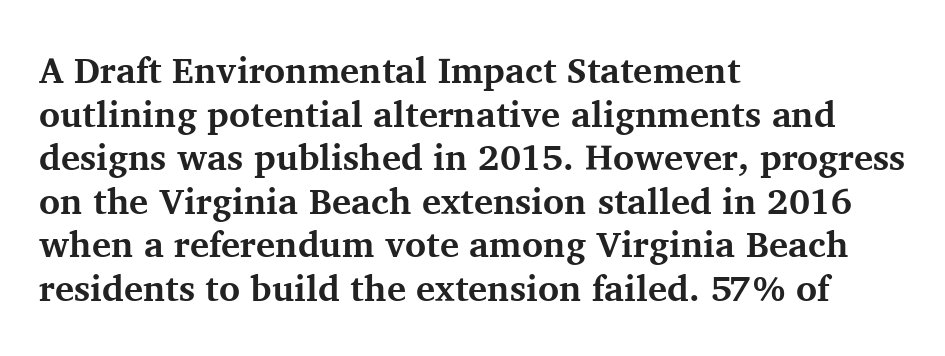
{"serif": "yes", "italic": "no", "bold": "yes", "weight": "bold", "width": "normal", "stroke_contrast": "medium", "x_height": "medium", "monospaced": "no", "underline": "no", "align": "left", "line_spacing_ratio": 1.21, "letter_spacing": "normal", "letter_spacing_em": 0.0, "glyph_px": 36}
